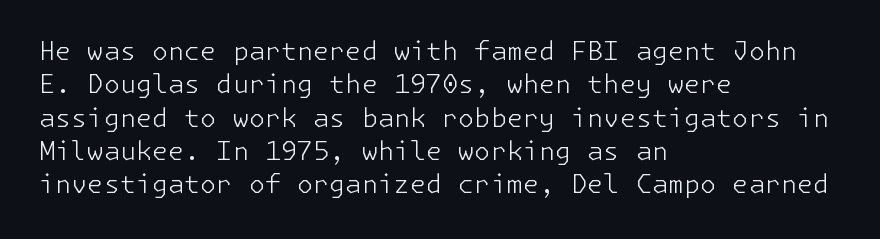
Compared with typical paragraphs, the rows here are spaced about the same. The letters stand straight up with perfectly vertical stems. Short and long lines alike share a common starting point at left. Is the stroke heavy? The answer is a plain regular-or-lighter. In terms of letterspacing, this is plain default setting. Just letters on the line, the space beneath them empty.
